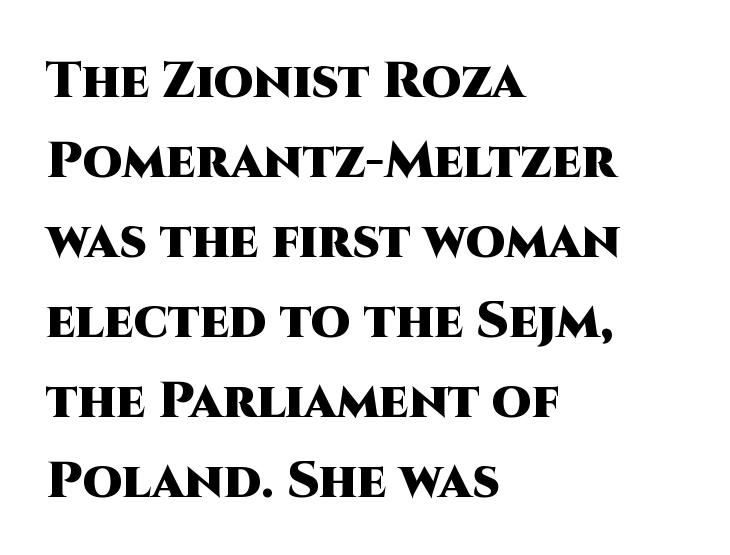
{"serif": "no", "italic": "no", "bold": "yes", "weight": "heavy", "width": "normal", "stroke_contrast": "high", "x_height": "large", "monospaced": "no", "underline": "no", "align": "left", "line_spacing": "normal", "line_spacing_ratio": 1.57, "letter_spacing": "normal", "letter_spacing_em": 0.0, "glyph_px": 51}
